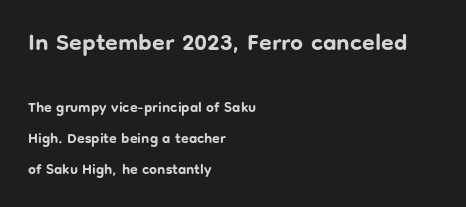
Check under the words: just untouched page. These lines were composed using upright roman letters. Size contrast runs from large at the top to small at the bottom. No extra tracking has been applied to these lines.
